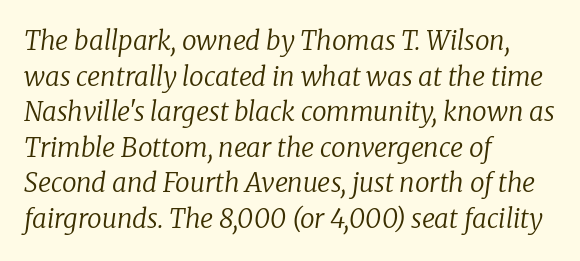
Q: Is the text bold? A: No.
Q: Is the text italic (slanted)? A: Yes, it leans right by about 8 degrees.
Q: Is the text underlined? A: No.
Q: How is the paragraph aligned? A: Left-aligned.
Q: Is the spacing between letters normal or unusually wide? A: Normal.
Q: Is the spacing between lines tight, normal or loose? A: Normal.
